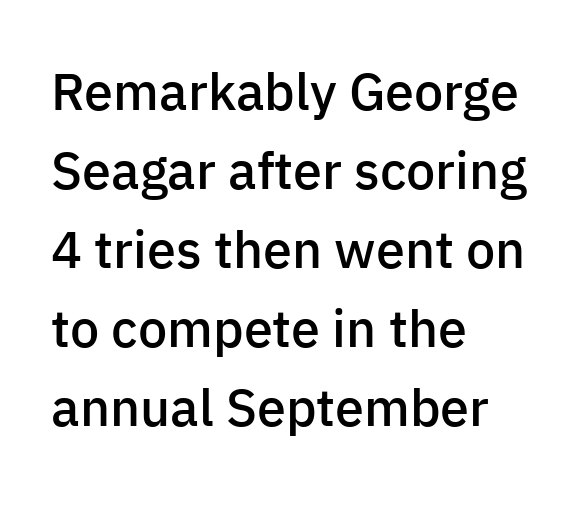
Q: Is the text bold? A: Semi-bold.
Q: Is the text italic (slanted)? A: No, it is upright.
Q: Is the typeface a serif or a sans-serif typeface? A: Sans-serif.
Q: Is the text underlined? A: No.
Q: How is the paragraph aligned? A: Left-aligned.
Q: Is the spacing between letters normal or unusually wide? A: Normal.
Q: Is the spacing between lines tight, normal or loose? A: Normal.
Q: Width (condensed, normal, or wide)? A: Normal.
Q: Stroke contrast? A: Low.
Q: x-height? A: Medium.
Q: Monospaced? A: No.
